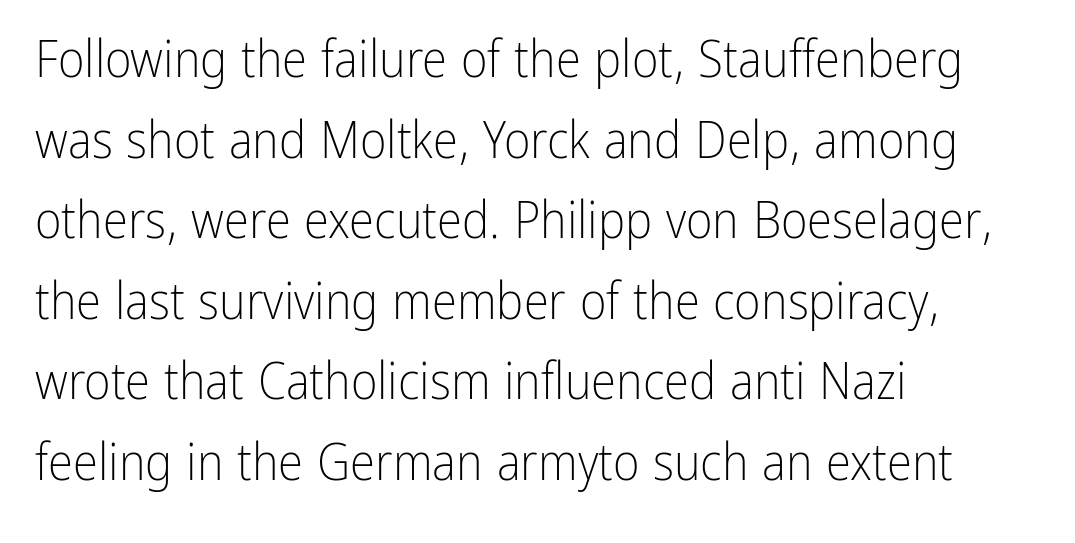
Every row of glyphs begins at an identical x-position on the left. No chunkiness to these letters — they're not bold. Decoration check: the copy has no underline. The block of text has a typical density, with ordinary space between rows. A roman cut, with each character standing at attention. A typesetter would call this proportional, since set widths differ per character.
